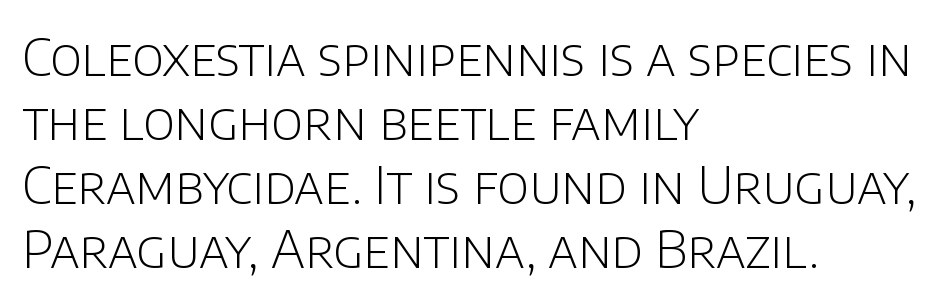
The image shows 52 px light sans-serif type, upright; set left-aligned, line spacing 1.23x, normal letter spacing, not underlined; low stroke contrast and a large x-height.
